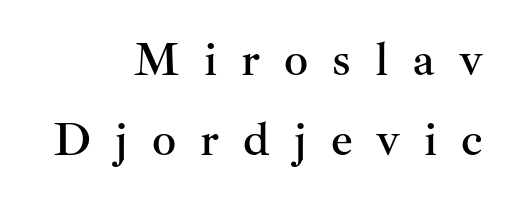
The image shows 48 px serif type, upright; set right-aligned, normal line spacing (1.67x), unusually wide letter spacing (+0.5 em), not underlined; medium stroke contrast and a small x-height.
